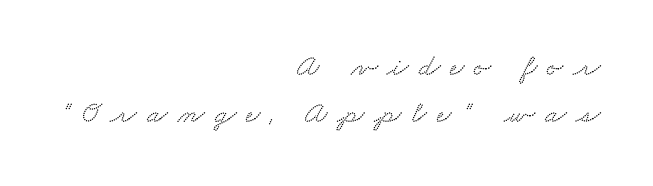
{"width": "wide", "stroke_contrast": "low", "x_height": "small", "monospaced": "no", "underline": "no", "align": "right", "line_spacing": "normal", "line_spacing_ratio": 1.53, "letter_spacing": "wide", "letter_spacing_em": 0.32, "glyph_px": 31}
